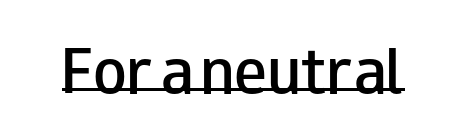
A semibold gives these letters moderate extra thickness, short of bold. You could not count columns in this text — the font is proportionally spaced. A sans-serif font was chosen for this passage. Italic? Not at all — the glyphs are vertical. This rendering features underlined lettering.
